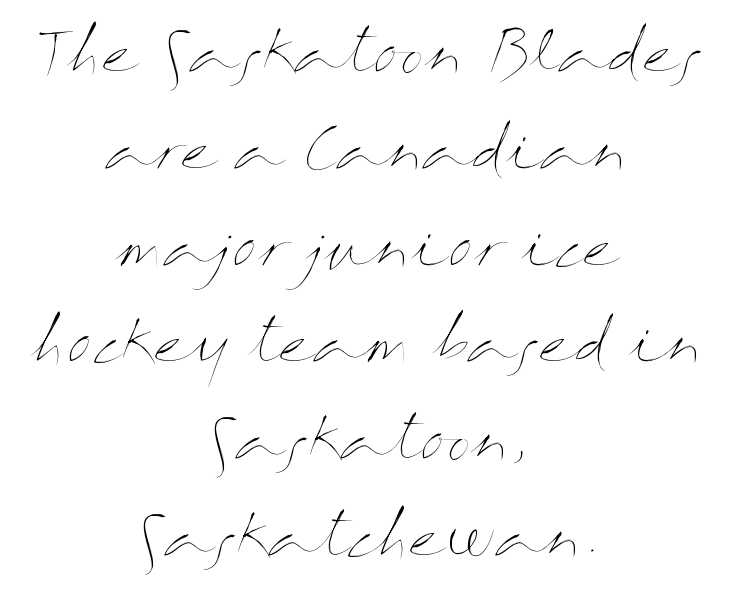
Q: Is the text bold? A: No.
Q: Is the text italic (slanted)? A: Yes.
Q: Is the text underlined? A: No.
Q: How is the paragraph aligned? A: Centered.
Q: Is the spacing between letters normal or unusually wide? A: Normal.
Q: Width (condensed, normal, or wide)? A: Wide.
Q: Stroke contrast? A: Medium.
Q: x-height? A: Medium.
Q: Monospaced? A: No.
